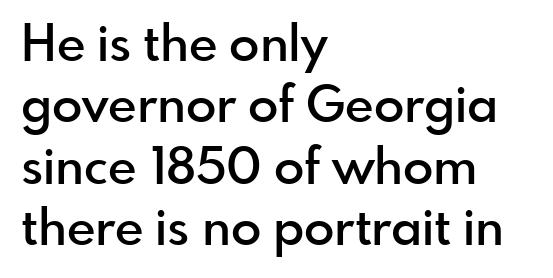
The image shows 50 px semibold sans-serif type, upright; set left-aligned, line spacing 1.23x, normal letter spacing, not underlined; a small x-height.
